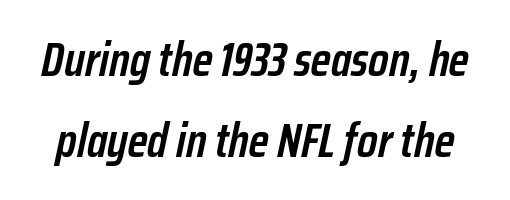
Q: Is the text bold? A: Semi-bold.
Q: Is the text italic (slanted)? A: Yes, it leans right by about 12 degrees.
Q: Is the text underlined? A: No.
Q: Is the spacing between letters normal or unusually wide? A: Normal.
Q: Is the spacing between lines tight, normal or loose? A: Normal.
Q: Width (condensed, normal, or wide)? A: Condensed.
Q: Stroke contrast? A: Low.
Q: x-height? A: Medium.
Q: Monospaced? A: No.
